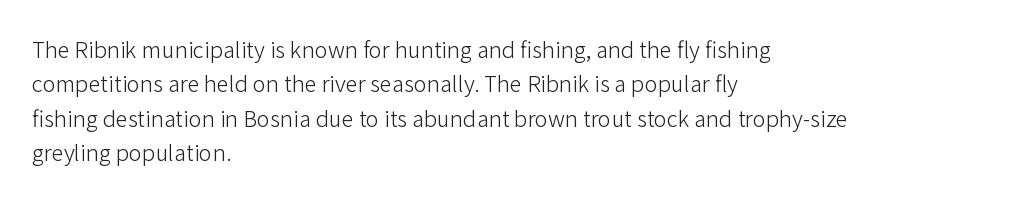
The specimen reads as upright at a glance. Is the stroke heavy? The answer is a plain regular-or-lighter. Clear beneath every line of the passage. Notice how descenders clear the ascenders below comfortably — that's standard leading.
